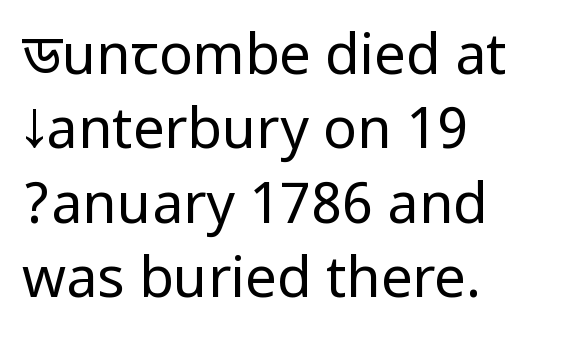
Regarding serifs, this sample does without them. The letterforms sit at book weight or below. Compared with a centered layout, this one pins lines to the left instead. These lines were composed using upright roman letters. Honestly, there is no underline to notice here at all.
